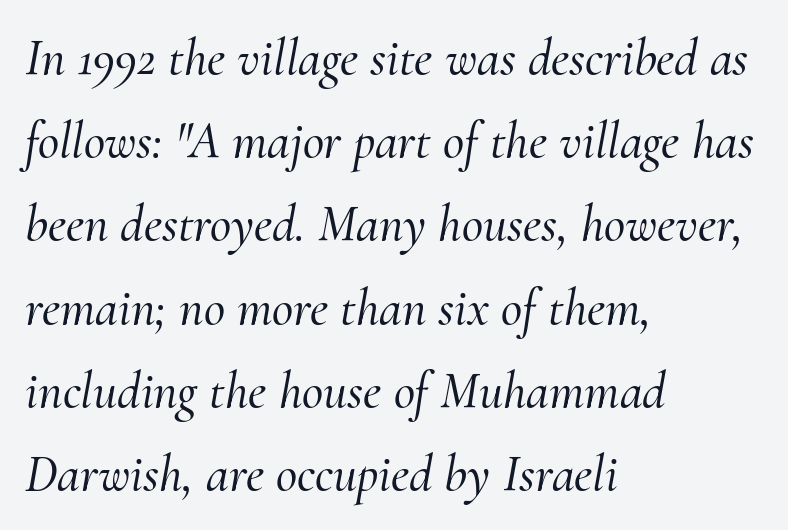
{"serif": "yes", "italic": "yes", "lean": "right", "slant_degrees": 10, "width": "normal", "stroke_contrast": "medium", "x_height": "small", "monospaced": "no", "underline": "no", "align": "left", "line_spacing": "normal", "line_spacing_ratio": 1.6, "letter_spacing": "normal", "letter_spacing_em": 0.0, "glyph_px": 52}
